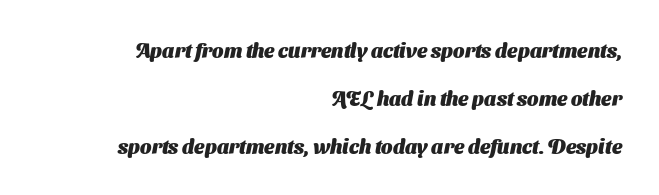
The image shows 20 px bold type; set right-aligned, loose line spacing (2.39x), normal letter spacing, not underlined.
